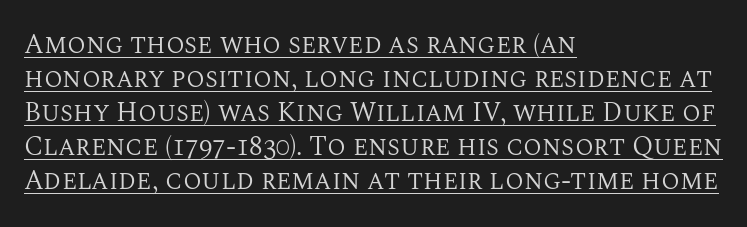
Q: Is the text bold? A: No.
Q: Is the text italic (slanted)? A: No, it is upright.
Q: Is the text underlined? A: Yes.
Q: How is the paragraph aligned? A: Left-aligned.
Q: Is the spacing between letters normal or unusually wide? A: Normal.
Q: Is the spacing between lines tight, normal or loose? A: Normal.
